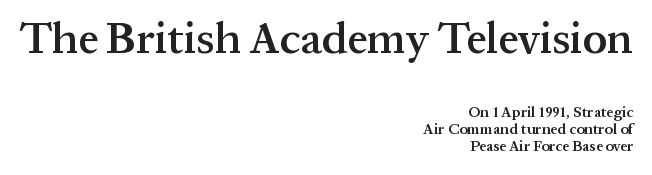
The image shows 44 px semibold serif type, upright; set right-aligned, tight line spacing (1.15x), normal letter spacing, not underlined; the first (top) block is 2.93x larger; medium stroke contrast and a medium x-height.
